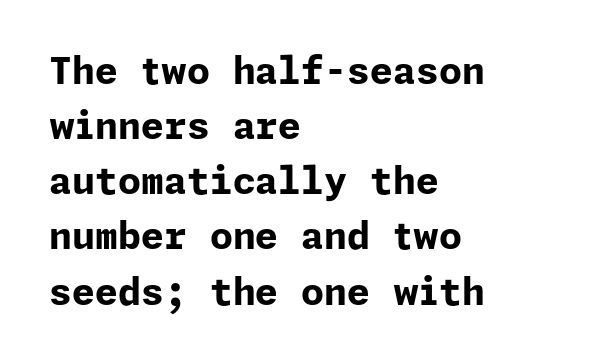
Q: Is the text bold? A: Yes.
Q: Is the text italic (slanted)? A: No, it is upright.
Q: Is the typeface a serif or a sans-serif typeface? A: Sans-serif.
Q: Is the text underlined? A: No.
Q: How is the paragraph aligned? A: Left-aligned.
Q: Is the spacing between letters normal or unusually wide? A: Normal.
Q: Is the spacing between lines tight, normal or loose? A: Normal.
Q: Width (condensed, normal, or wide)? A: Normal.
Q: Stroke contrast? A: Low.
Q: x-height? A: Medium.
